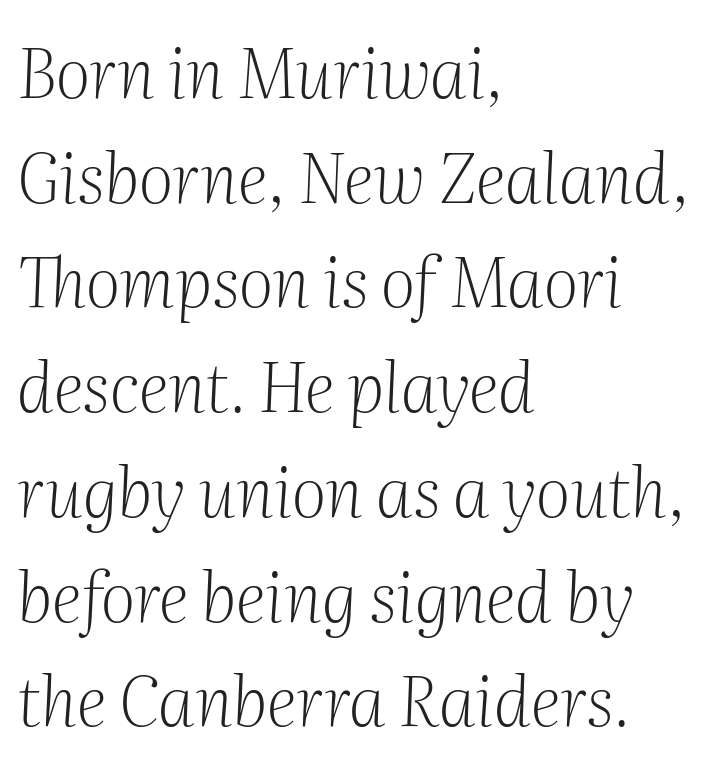
The image shows 68 px light serif type, italic (leaning right); set left-aligned, normal line spacing (1.54x), normal letter spacing, not underlined; medium stroke contrast and a medium x-height.
